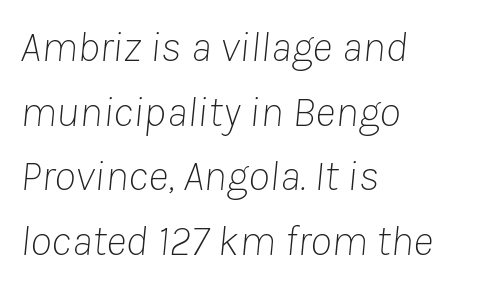
The image shows 44 px thin type, italic (leaning right); set left-aligned, normal line spacing (1.47x), normal letter spacing, not underlined; low stroke contrast and a medium x-height.
